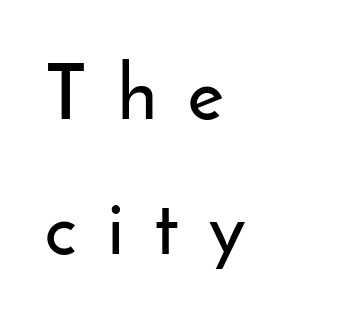
The image shows 76 px sans-serif type, upright; set left-aligned, line spacing 1.77x, unusually wide letter spacing (+0.41 em), not underlined; low stroke contrast and a small x-height.
